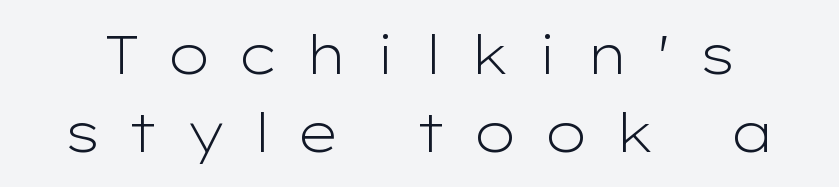
{"serif": "no", "italic": "no", "bold": "no", "weight": "light", "width": "wide", "stroke_contrast": "low", "x_height": "medium", "monospaced": "no", "underline": "no", "line_spacing": "normal", "line_spacing_ratio": 1.45, "letter_spacing": "wide", "letter_spacing_em": 0.49, "glyph_px": 54}
